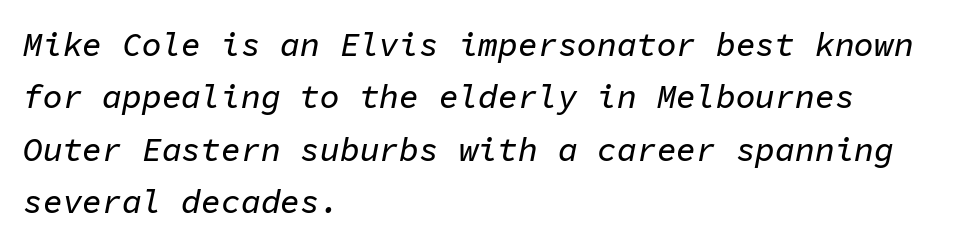
The image shows 33 px text type, italic (leaning right), monospaced; set left-aligned, normal line spacing (1.59x), normal letter spacing, not underlined; low stroke contrast and a medium x-height.
